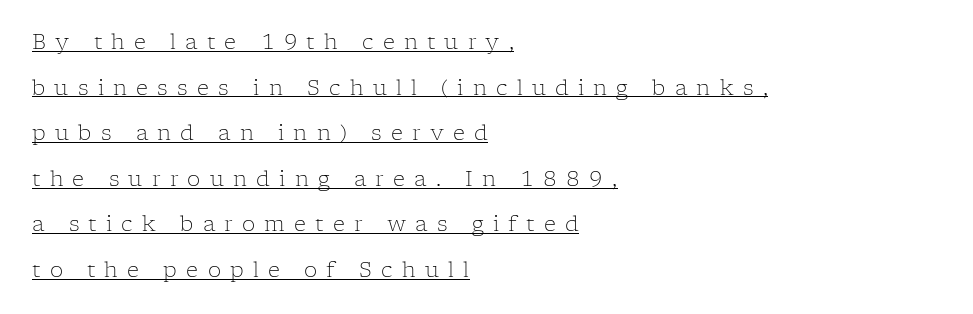
Interline gaps are noticeably wide in this sample. How are the letters spaced? Widely, with obvious added tracking. This sample is left-justified, so line endings fall wherever the words run out. Is there any slant? The stems are plumb. Bold? No — there's no thickening of the strokes. Every word sits above its own underline.
